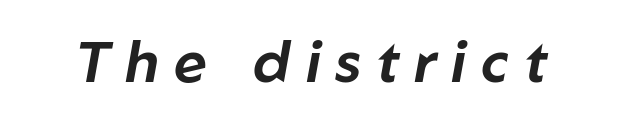
The image shows 58 px text type, italic (leaning right); set unusually wide letter spacing (+0.26 em), not underlined; low stroke contrast and a medium x-height.
